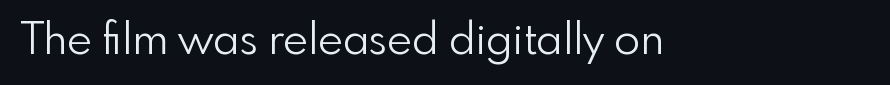
Q: Is the text bold? A: No.
Q: Is the text italic (slanted)? A: No, it is upright.
Q: Is the typeface a serif or a sans-serif typeface? A: Sans-serif.
Q: Is the text underlined? A: No.
Q: Is the spacing between letters normal or unusually wide? A: Normal.
Q: Width (condensed, normal, or wide)? A: Normal.
Q: x-height? A: Small.
Q: Monospaced? A: No.
